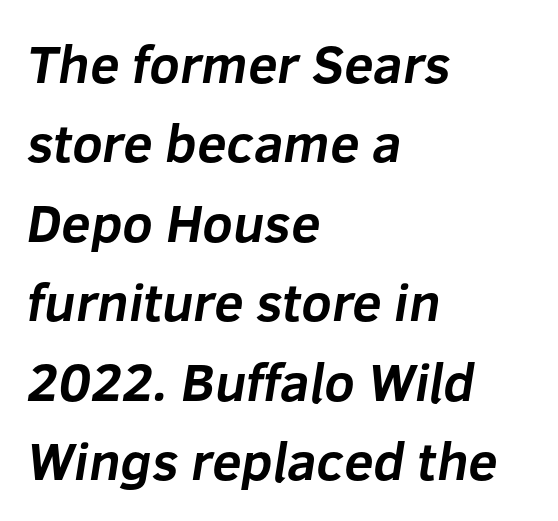
{"serif": "no", "bold": "yes", "weight": "bold", "width": "normal", "stroke_contrast": "low", "x_height": "medium", "monospaced": "no", "underline": "no", "align": "left", "line_spacing": "normal", "line_spacing_ratio": 1.5, "letter_spacing": "normal", "letter_spacing_em": 0.0, "glyph_px": 53}
